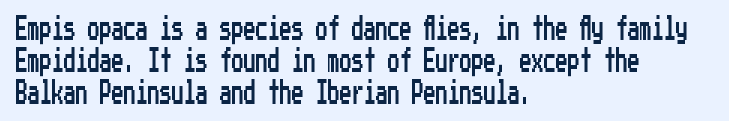
Q: Is the text italic (slanted)? A: No, it is upright.
Q: Is the text underlined? A: No.
Q: How is the paragraph aligned? A: Left-aligned.
Q: Is the spacing between letters normal or unusually wide? A: Normal.
Q: Is the spacing between lines tight, normal or loose? A: Normal.
